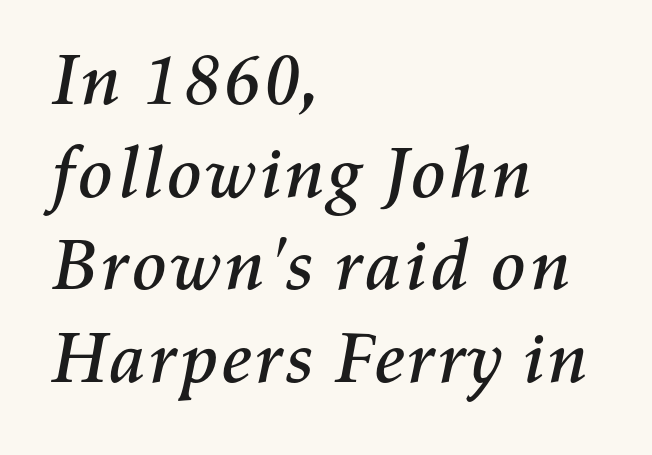
Regarding leading, the lines here are spaced in the standard way. Any mark beneath the type? The region is blank. Each line starts at the same left margin while the right side varies. Here the designer chose a conventional face with non-uniform glyph widths. There's an unmistakable incline to the writing here.
